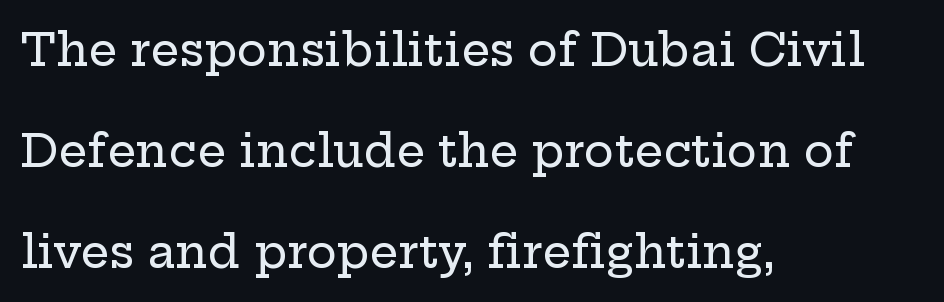
Q: Is the text italic (slanted)? A: No, it is upright.
Q: Is the typeface a serif or a sans-serif typeface? A: Serif.
Q: Is the text underlined? A: No.
Q: How is the paragraph aligned? A: Left-aligned.
Q: Is the spacing between letters normal or unusually wide? A: Normal.
Q: Is the spacing between lines tight, normal or loose? A: Loose.
Q: Width (condensed, normal, or wide)? A: Wide.
Q: Stroke contrast? A: Low.
Q: x-height? A: Medium.
Q: Monospaced? A: No.
